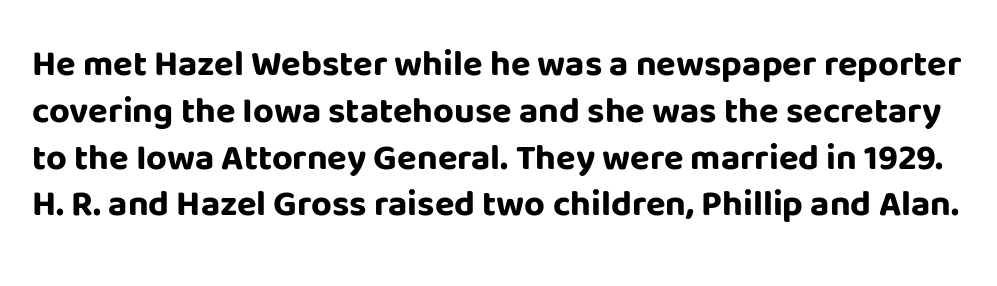
{"serif": "no", "italic": "no", "bold": "yes", "weight": "bold", "width": "normal", "stroke_contrast": "low", "x_height": "large", "monospaced": "no", "underline": "no", "line_spacing": "normal", "line_spacing_ratio": 1.3, "letter_spacing": "normal", "letter_spacing_em": 0.0, "glyph_px": 36}
